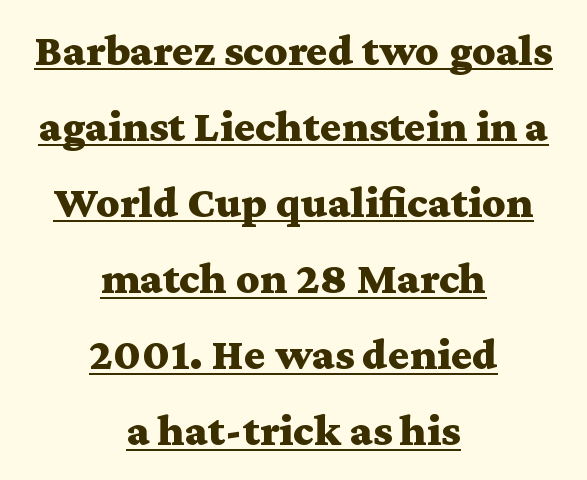
{"serif": "yes", "italic": "no", "bold": "yes", "weight": "bold", "width": "wide", "stroke_contrast": "medium", "x_height": "medium", "monospaced": "no", "underline": "yes", "align": "center", "line_spacing": "normal", "line_spacing_ratio": 1.69, "letter_spacing": "normal", "letter_spacing_em": 0.0, "glyph_px": 45}
